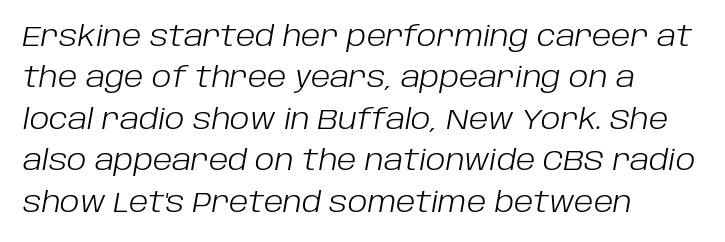
Q: Is the text bold? A: No.
Q: Is the text italic (slanted)? A: Yes, it leans right by about 10 degrees.
Q: Is the text underlined? A: No.
Q: How is the paragraph aligned? A: Left-aligned.
Q: Is the spacing between letters normal or unusually wide? A: Normal.
Q: Is the spacing between lines tight, normal or loose? A: Normal.
Q: Width (condensed, normal, or wide)? A: Normal.
Q: Stroke contrast? A: Low.
Q: x-height? A: Large.
Q: Monospaced? A: No.
